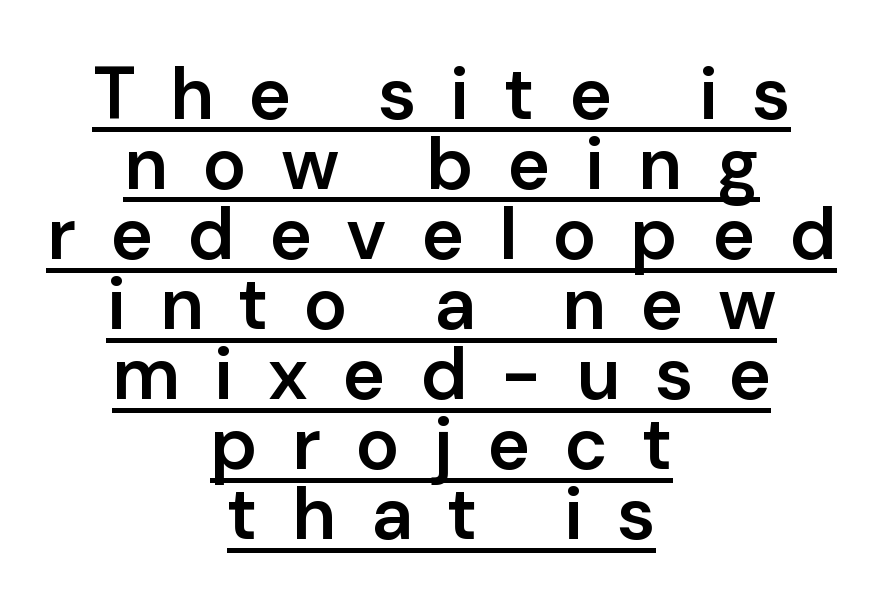
The image shows 73 px semibold sans-serif type, upright; set centered, tight line spacing (0.96x), unusually wide letter spacing (+0.47 em), underlined; low stroke contrast and a medium x-height.
